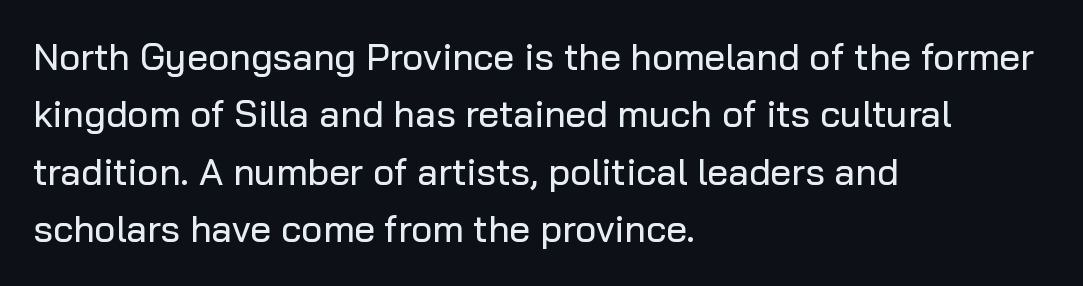
The image shows 37 px sans-serif type, upright; set left-aligned, normal line spacing (1.55x), normal letter spacing, not underlined; low stroke contrast and a medium x-height.
